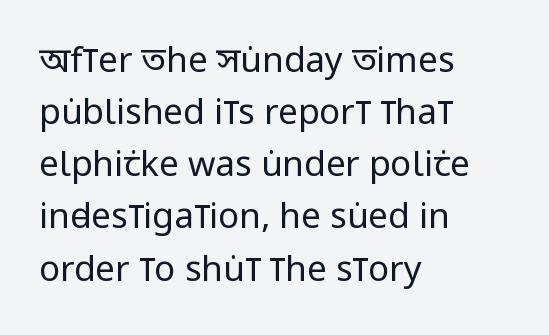
{"serif": "no", "italic": "no", "bold": "no", "weight": "regular", "width": "condensed", "stroke_contrast": "low", "x_height": "large", "monospaced": "no", "underline": "no", "align": "left", "line_spacing": "normal", "line_spacing_ratio": 1.49, "letter_spacing": "normal", "letter_spacing_em": 0.0, "glyph_px": 35}
